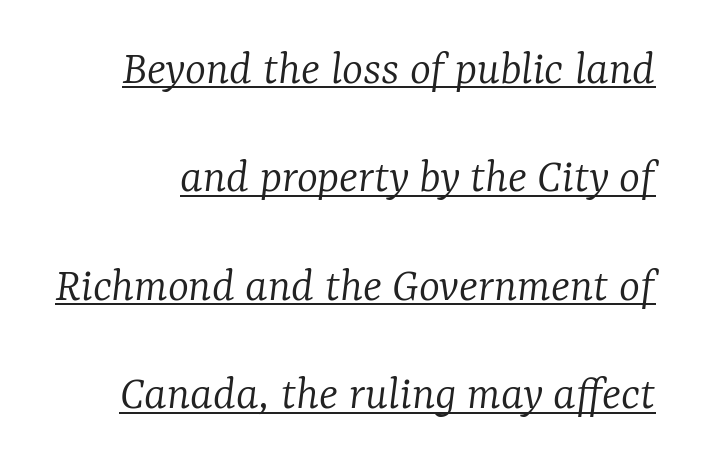
Weight: not bold — regular or lighter. Check the space under the baseline: a stroke is drawn there. Think of a printed novel: that variable character pitch is what you see here. What stands out about the letter spacing? Nothing — it is the standard amount. Serif or sans? Serif — the stroke terminals have little feet.
